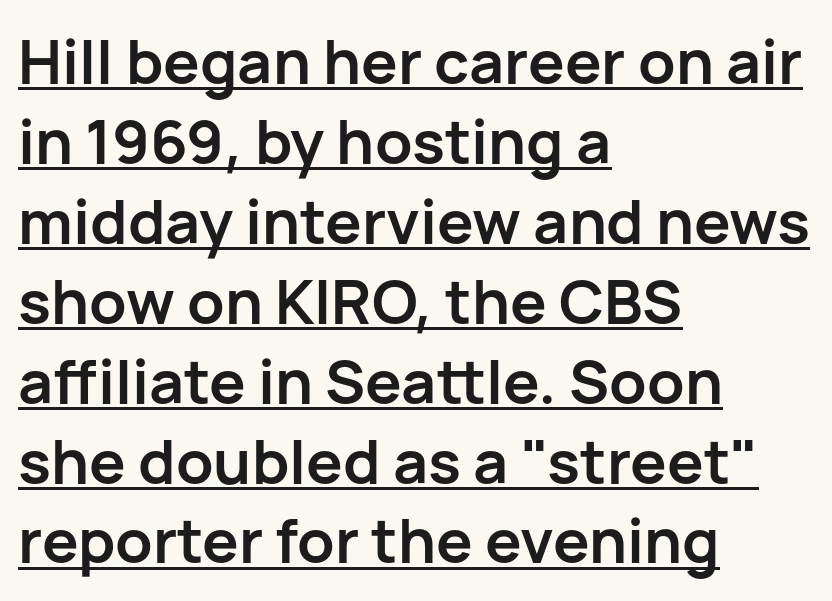
Q: Is the text bold? A: Yes.
Q: Is the text italic (slanted)? A: No, it is upright.
Q: Is the typeface a serif or a sans-serif typeface? A: Sans-serif.
Q: Is the text underlined? A: Yes.
Q: How is the paragraph aligned? A: Left-aligned.
Q: Is the spacing between letters normal or unusually wide? A: Normal.
Q: Is the spacing between lines tight, normal or loose? A: Normal.
Q: Width (condensed, normal, or wide)? A: Normal.
Q: Stroke contrast? A: Low.
Q: x-height? A: Medium.
Q: Monospaced? A: No.
